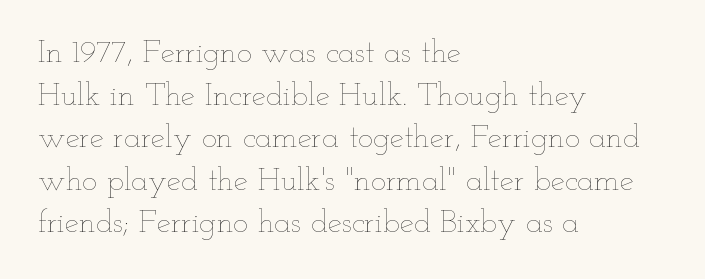
Q: Is the text bold? A: No.
Q: Is the text italic (slanted)? A: No, it is upright.
Q: Is the text underlined? A: No.
Q: How is the paragraph aligned? A: Left-aligned.
Q: Is the spacing between letters normal or unusually wide? A: Normal.
Q: Is the spacing between lines tight, normal or loose? A: Normal.
Q: Width (condensed, normal, or wide)? A: Wide.
Q: Stroke contrast? A: Low.
Q: x-height? A: Small.
Q: Monospaced? A: No.
